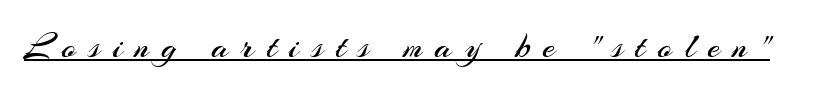
{"serif": "no", "bold": "no", "weight": "regular", "width": "normal", "stroke_contrast": "medium", "x_height": "small", "monospaced": "no", "underline": "yes", "letter_spacing": "wide", "letter_spacing_em": 0.35, "glyph_px": 36}
